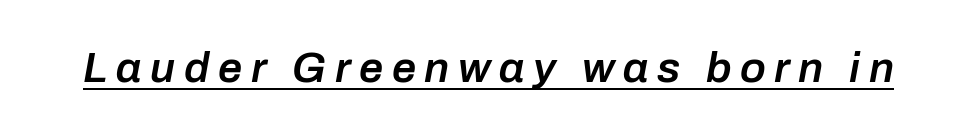
The image shows 43 px semibold type, italic (leaning right); set unusually wide letter spacing (+0.2 em), underlined; low stroke contrast and a medium x-height.
